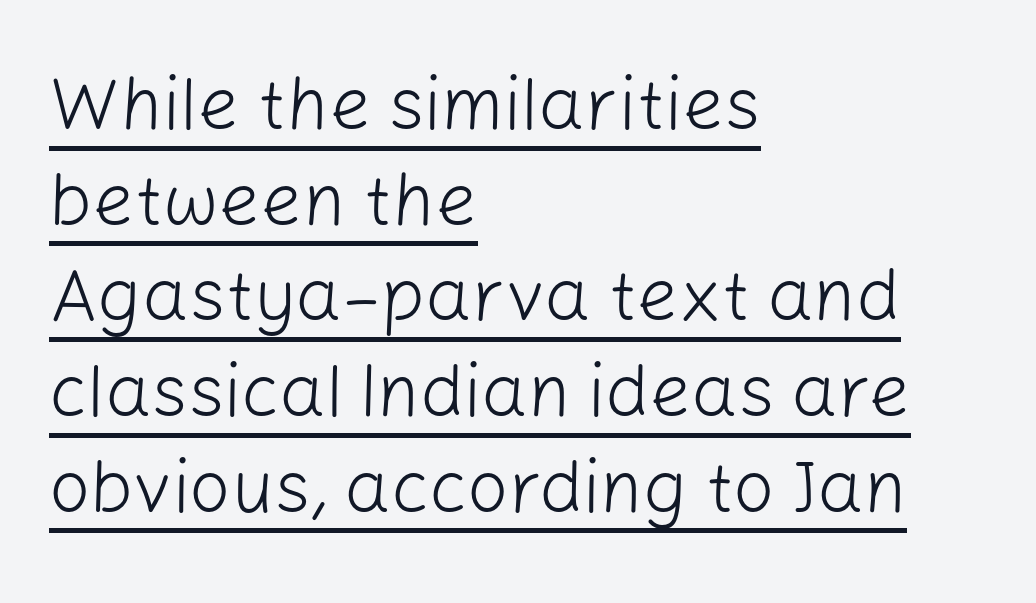
{"serif": "no", "italic": "no", "bold": "no", "weight": "light", "width": "normal", "stroke_contrast": "low", "x_height": "medium", "monospaced": "no", "underline": "yes", "align": "left", "line_spacing": "normal", "line_spacing_ratio": 1.31, "letter_spacing": "normal", "letter_spacing_em": 0.0, "glyph_px": 73}
